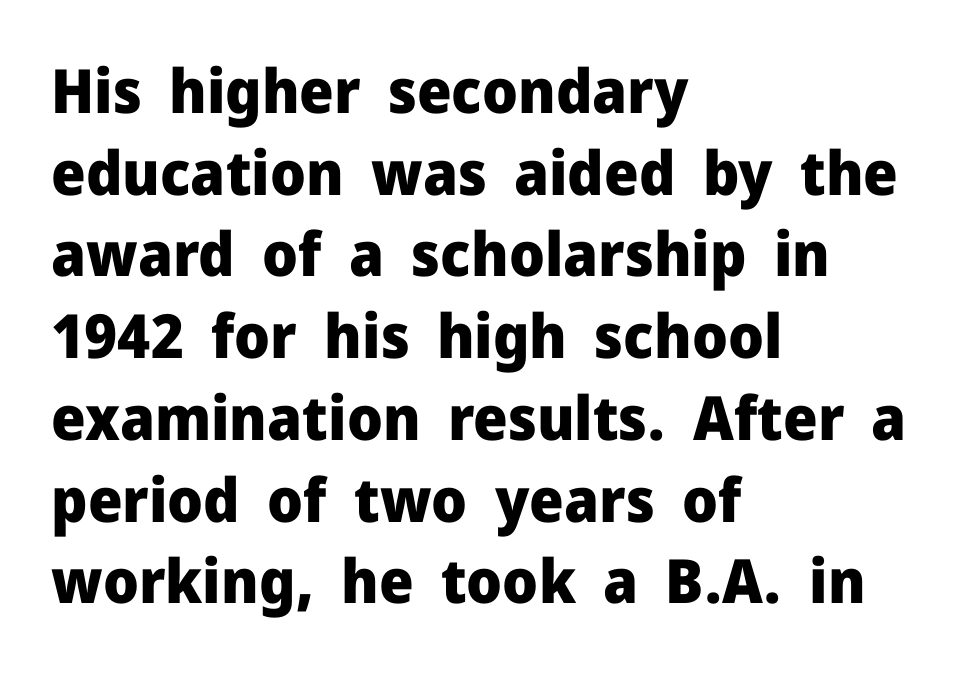
Q: Is the text bold? A: Yes.
Q: Is the text italic (slanted)? A: No, it is upright.
Q: Is the typeface a serif or a sans-serif typeface? A: Sans-serif.
Q: Is the text underlined? A: No.
Q: How is the paragraph aligned? A: Left-aligned.
Q: Is the spacing between letters normal or unusually wide? A: Normal.
Q: Is the spacing between lines tight, normal or loose? A: Normal.
Q: Width (condensed, normal, or wide)? A: Normal.
Q: Stroke contrast? A: Low.
Q: x-height? A: Medium.
Q: Monospaced? A: No.
